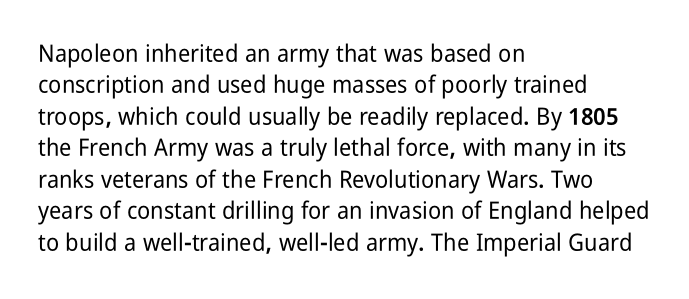
The image shows 24 px text type, upright; set left-aligned, normal line spacing (1.31x), normal letter spacing, not underlined.
